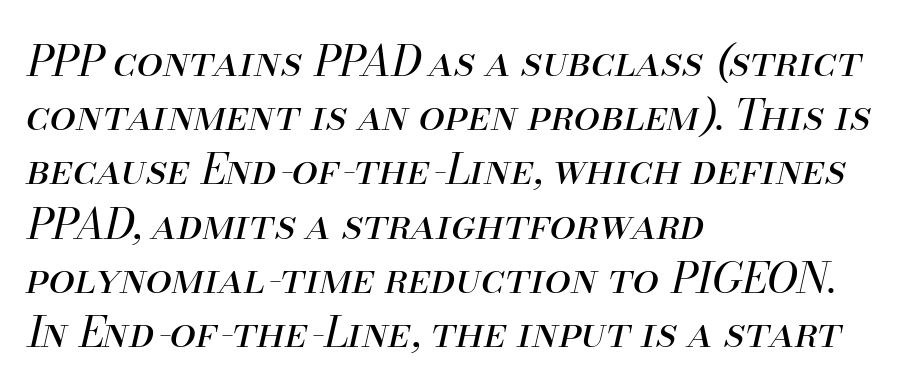
Think standard paragraph weight, or any step lighter than that. The passage shown has conventional tracking throughout. Beneath every word, the page is bare. Think of a printed novel: that variable character pitch is what you see here. Compared with typical paragraphs, the rows here are spaced about the same. The rag falls on the right side of this text block.
